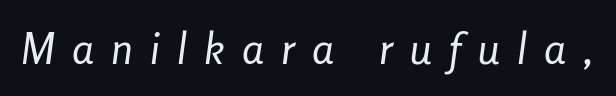
{"italic": "yes", "lean": "right", "slant_degrees": 8, "bold": "no", "weight": "regular", "width": "condensed", "stroke_contrast": "low", "x_height": "medium", "monospaced": "no", "underline": "no", "letter_spacing": "wide", "letter_spacing_em": 0.4, "glyph_px": 43}
